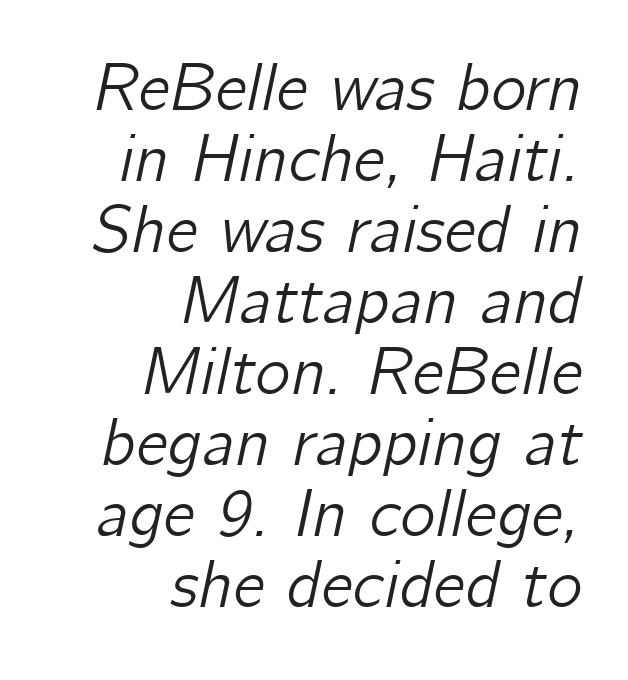
{"italic": "yes", "lean": "right", "slant_degrees": 12, "width": "normal", "stroke_contrast": "low", "x_height": "medium", "monospaced": "no", "underline": "no", "align": "right", "line_spacing": "tight", "line_spacing_ratio": 1.06, "letter_spacing": "normal", "letter_spacing_em": 0.0, "glyph_px": 67}
